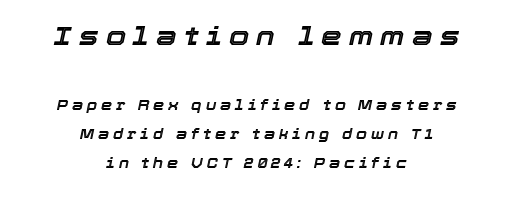
Notice how the stems are inclined rather than vertical — that's the hallmark of italics. Look at the tracking — it's clearly loosened, letters drifting apart. Regarding leading, the lines here are spaced well apart. The initial chunk of copy outweighs the following chunk in type size. The rag falls on both sides of this text block equally.
